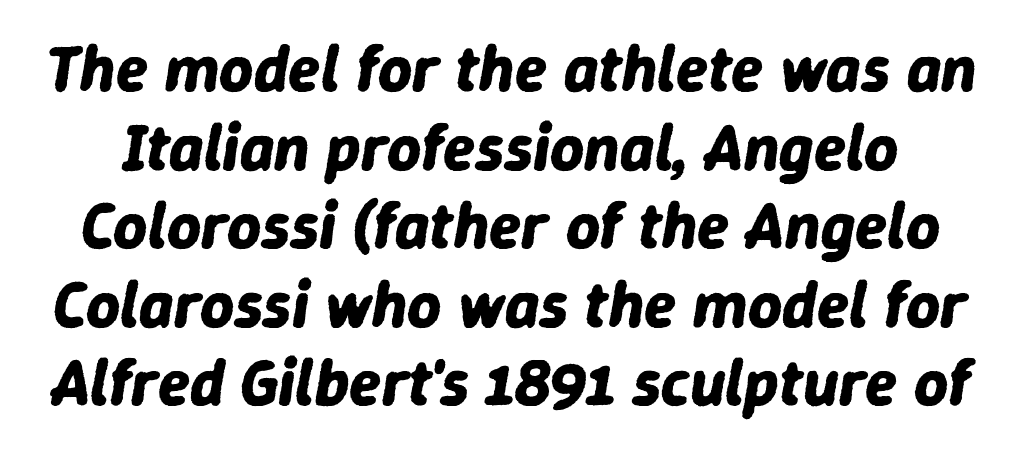
{"italic": "yes", "lean": "right", "slant_degrees": 9, "bold": "yes", "weight": "bold", "width": "normal", "stroke_contrast": "low", "x_height": "medium", "monospaced": "no", "underline": "no", "line_spacing_ratio": 1.19, "letter_spacing": "normal", "letter_spacing_em": 0.0, "glyph_px": 66}
